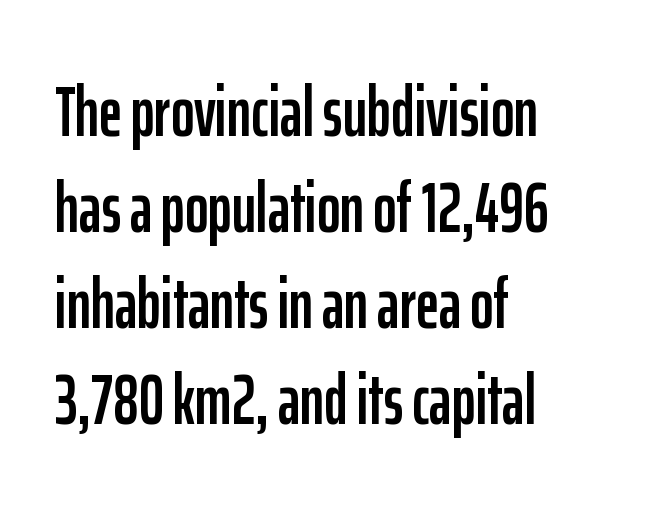
The image shows 71 px condensed sans-serif type, upright; set left-aligned, normal line spacing (1.35x), normal letter spacing, not underlined; low stroke contrast and a medium x-height.
